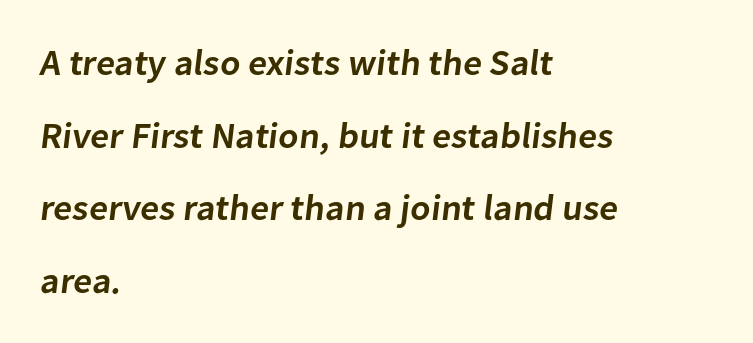
{"serif": "no", "bold": "semi", "weight": "semibold", "width": "normal", "stroke_contrast": "low", "x_height": "medium", "monospaced": "no", "underline": "no", "align": "left", "line_spacing": "loose", "line_spacing_ratio": 2.02, "letter_spacing": "normal", "letter_spacing_em": 0.0, "glyph_px": 36}
